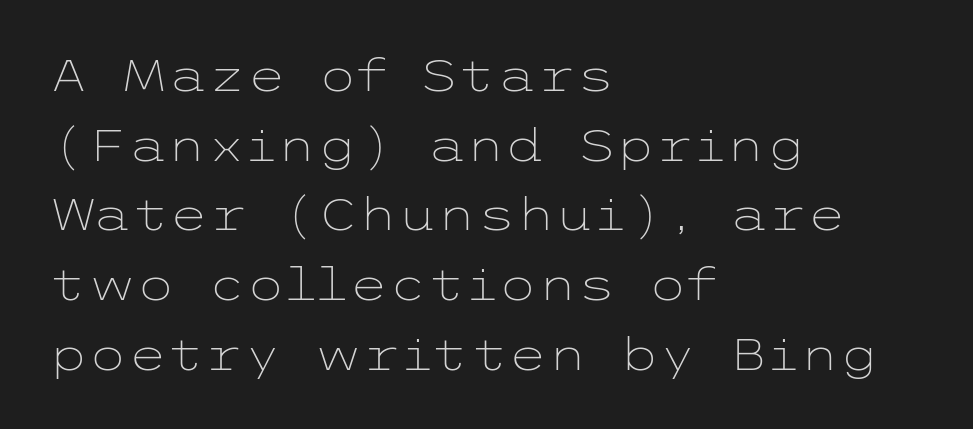
The image shows 45 px light, wide sans-serif type, upright; set left-aligned, normal line spacing (1.55x), normal letter spacing, not underlined; low stroke contrast and a medium x-height.
